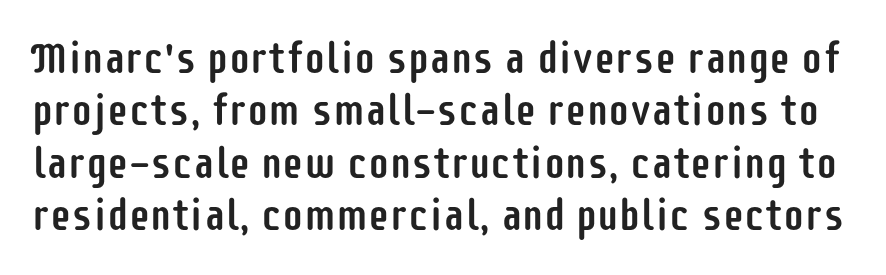
{"serif": "no", "italic": "no", "width": "condensed", "stroke_contrast": "low", "x_height": "large", "monospaced": "no", "underline": "no", "line_spacing_ratio": 1.22, "letter_spacing": "normal", "letter_spacing_em": 0.0, "glyph_px": 43}
